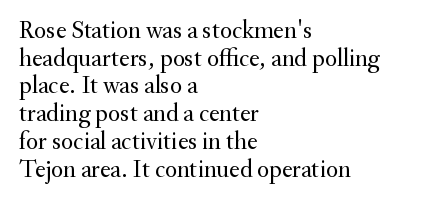
The image shows 25 px text type, upright; set left-aligned, tight line spacing (1.11x), normal letter spacing, not underlined.
